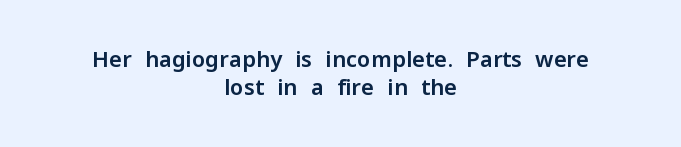
Regarding leading, the lines here are spaced in the standard way. The paragraph has two soft edges and a firm central axis. If you drew a line through each stem, it would be perfectly vertical. Descenders are the only things crossing below the line. This sample uses plain, unmodified letter spacing.
